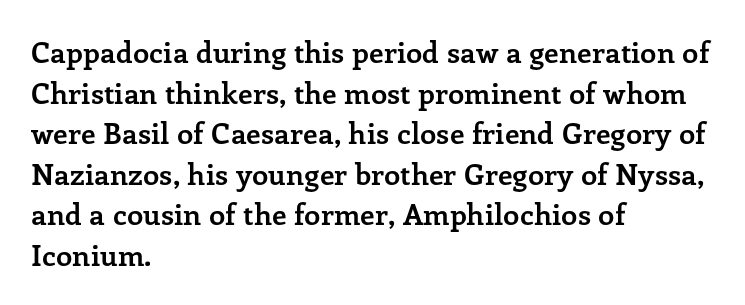
Examine the stroke ends and you'll spot serifs. Observe the ordinary spacing: letters are neighbours, not strangers. The rag falls on the right side of this text block. What's the leading like? Ordinary, nothing unusual. Each letter keeps its own natural width here, so spacing adapts to shape.
